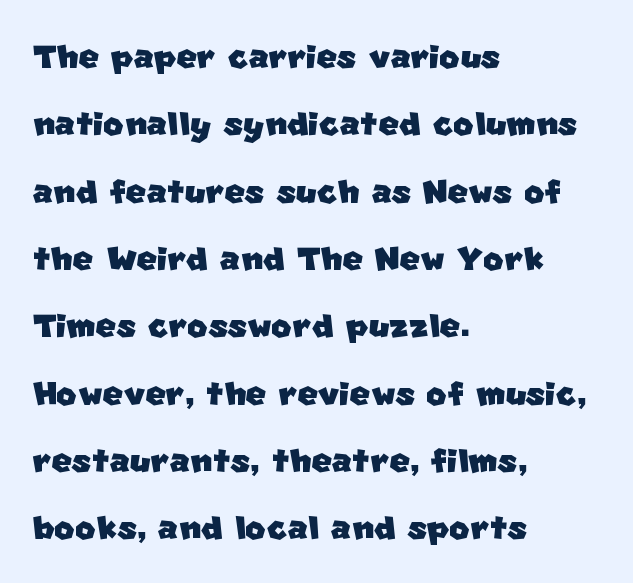
{"serif": "no", "width": "normal", "stroke_contrast": "low", "x_height": "large", "monospaced": "no", "underline": "no", "align": "left", "line_spacing": "normal", "line_spacing_ratio": 1.53, "letter_spacing": "normal", "letter_spacing_em": 0.0, "glyph_px": 44}
